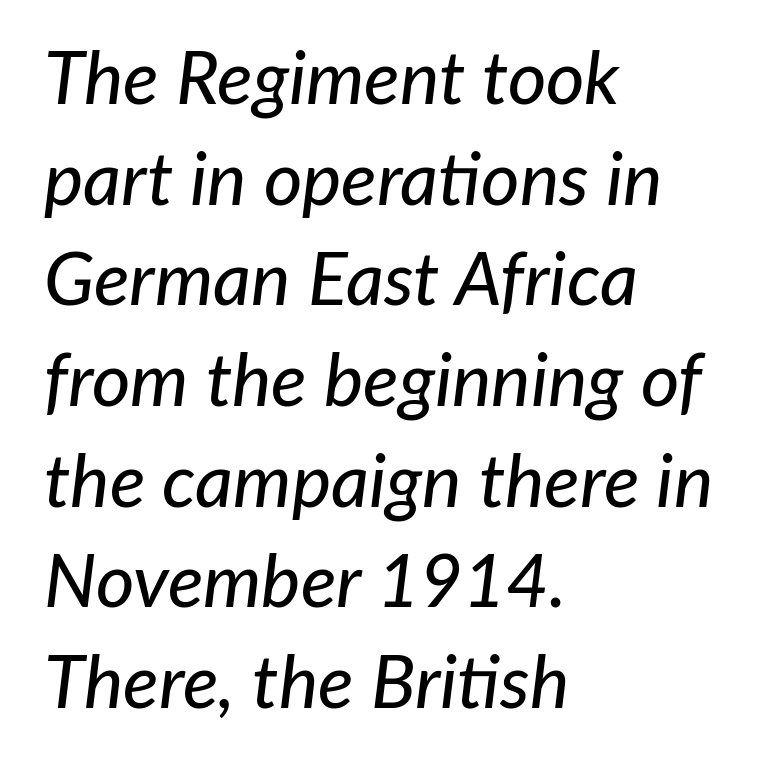
{"italic": "yes", "lean": "right", "slant_degrees": 7, "width": "normal", "stroke_contrast": "low", "x_height": "medium", "monospaced": "no", "underline": "no", "align": "left", "line_spacing": "normal", "line_spacing_ratio": 1.36, "letter_spacing": "normal", "letter_spacing_em": 0.0, "glyph_px": 74}
